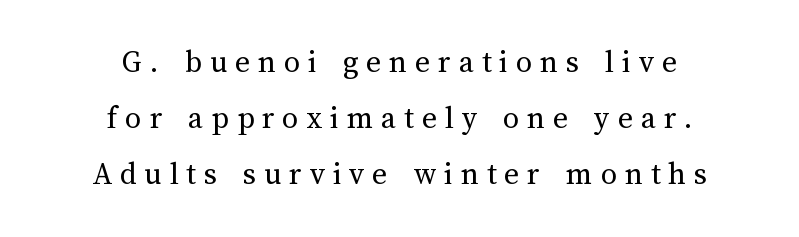
Q: Is the text bold? A: No.
Q: Is the text italic (slanted)? A: No, it is upright.
Q: Is the text underlined? A: No.
Q: How is the paragraph aligned? A: Centered.
Q: Is the spacing between letters normal or unusually wide? A: Unusually wide.
Q: Width (condensed, normal, or wide)? A: Normal.
Q: Stroke contrast? A: Medium.
Q: x-height? A: Medium.
Q: Monospaced? A: No.
